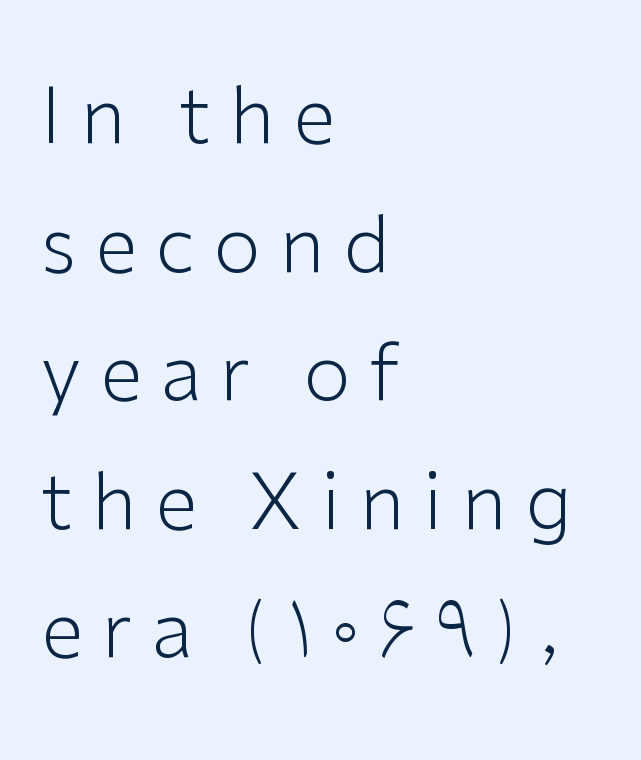
{"serif": "no", "italic": "no", "bold": "no", "weight": "light", "width": "normal", "stroke_contrast": "low", "x_height": "medium", "monospaced": "no", "underline": "no", "align": "left", "line_spacing": "normal", "line_spacing_ratio": 1.67, "letter_spacing": "wide", "letter_spacing_em": 0.24, "glyph_px": 77}
